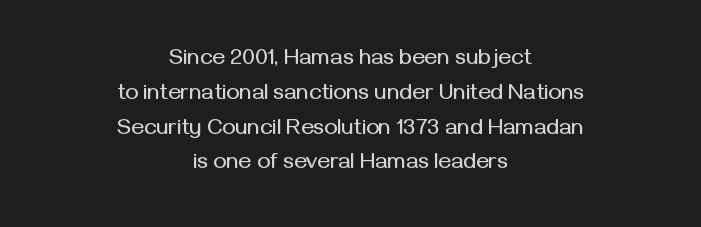
The image shows 22 px text type, upright; set centered, normal line spacing (1.58x), normal letter spacing, not underlined.
